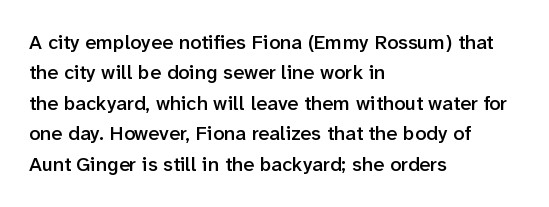
{"italic": "no", "bold": "semi", "underline": "no", "align": "left", "line_spacing": "normal", "line_spacing_ratio": 1.52, "letter_spacing": "normal", "letter_spacing_em": 0.0, "glyph_px": 20}
